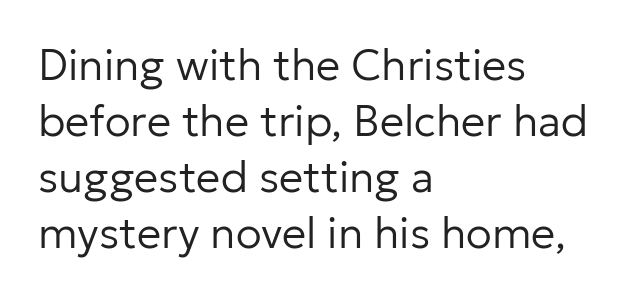
{"serif": "no", "italic": "no", "bold": "no", "weight": "regular", "width": "normal", "stroke_contrast": "low", "x_height": "medium", "monospaced": "no", "underline": "no", "align": "left", "line_spacing": "normal", "line_spacing_ratio": 1.3, "letter_spacing": "normal", "letter_spacing_em": 0.0, "glyph_px": 43}
